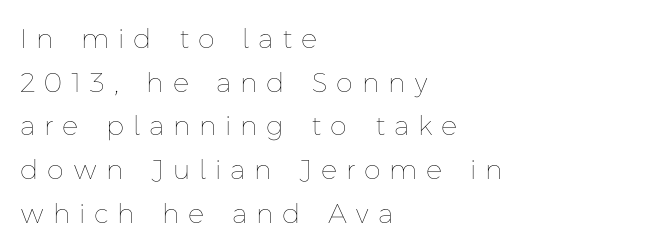
The image shows 27 px text type, upright; set left-aligned, normal line spacing (1.62x), unusually wide letter spacing (+0.39 em), not underlined.
